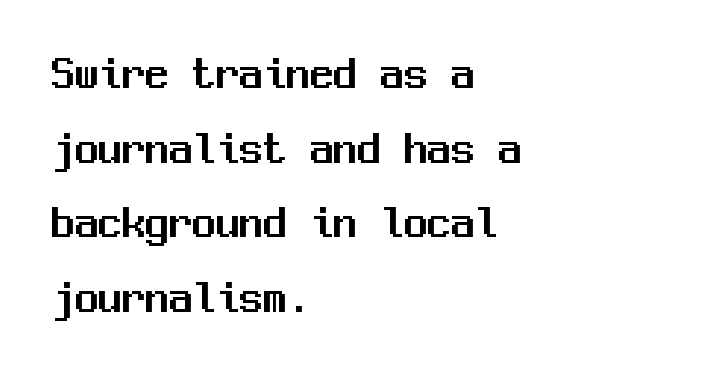
Q: Is the text italic (slanted)? A: No, it is upright.
Q: Is the typeface a serif or a sans-serif typeface? A: Sans-serif.
Q: Is the text underlined? A: No.
Q: How is the paragraph aligned? A: Left-aligned.
Q: Is the spacing between letters normal or unusually wide? A: Normal.
Q: Is the spacing between lines tight, normal or loose? A: Normal.
Q: Width (condensed, normal, or wide)? A: Normal.
Q: Stroke contrast? A: Medium.
Q: x-height? A: Medium.
Q: Monospaced? A: Yes.
